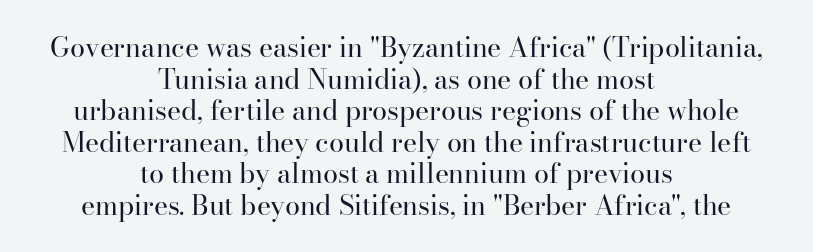
Q: Is the text bold? A: No.
Q: Is the text italic (slanted)? A: No, it is upright.
Q: Is the text underlined? A: No.
Q: How is the paragraph aligned? A: Centered.
Q: Is the spacing between letters normal or unusually wide? A: Normal.
